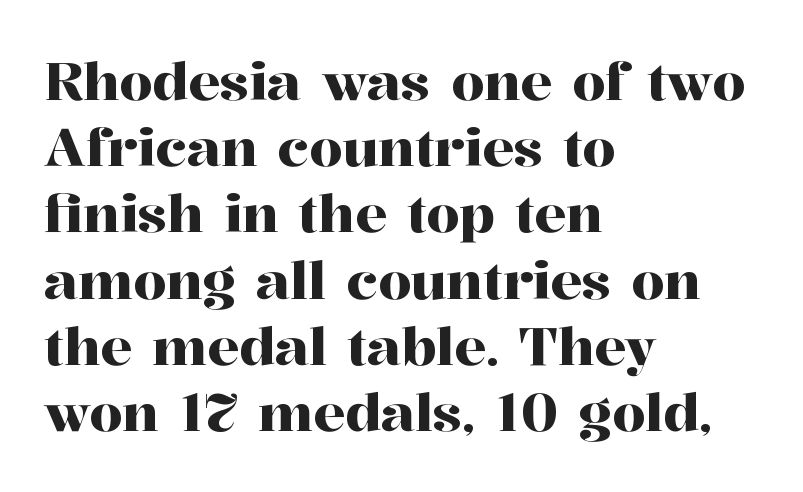
The type sits square on the baseline with zero lean. Descenders hang freely into open space. Reading down the block, your eye returns to a fixed left position each line. The rows are spaced the way most documents space them. No extra tracking has been applied to these lines. These lines are rendered in a variable-pitch font.
